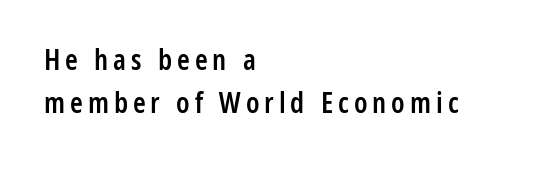
The image shows 29 px semibold, condensed sans-serif type, upright; set left-aligned, normal line spacing (1.49x), not underlined; low stroke contrast and a medium x-height.
